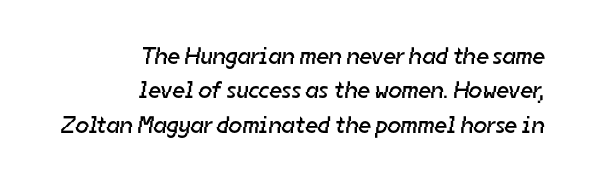
Q: Is the text bold? A: No.
Q: Is the text underlined? A: No.
Q: How is the paragraph aligned? A: Right-aligned.
Q: Is the spacing between letters normal or unusually wide? A: Normal.
Q: Is the spacing between lines tight, normal or loose? A: Normal.
